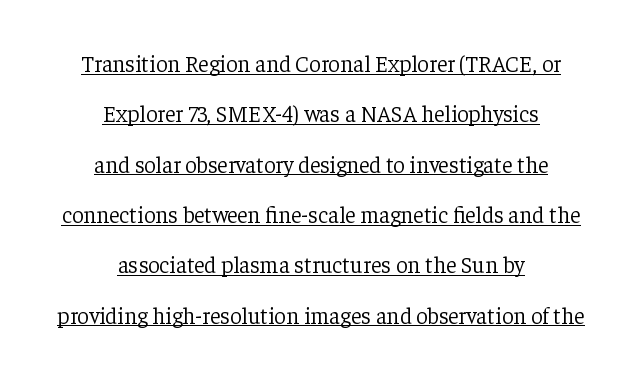
Q: Is the text bold? A: No.
Q: Is the text italic (slanted)? A: No, it is upright.
Q: Is the text underlined? A: Yes.
Q: How is the paragraph aligned? A: Centered.
Q: Is the spacing between letters normal or unusually wide? A: Normal.
Q: Is the spacing between lines tight, normal or loose? A: Loose.
